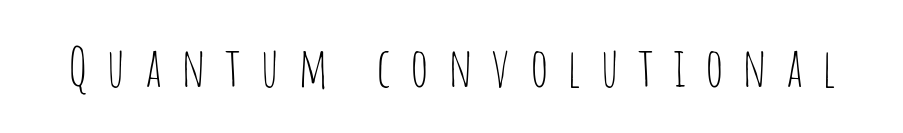
{"serif": "no", "italic": "no", "bold": "no", "weight": "thin", "width": "condensed", "stroke_contrast": "low", "x_height": "large", "monospaced": "no", "underline": "no", "letter_spacing": "wide", "letter_spacing_em": 0.35, "glyph_px": 54}
